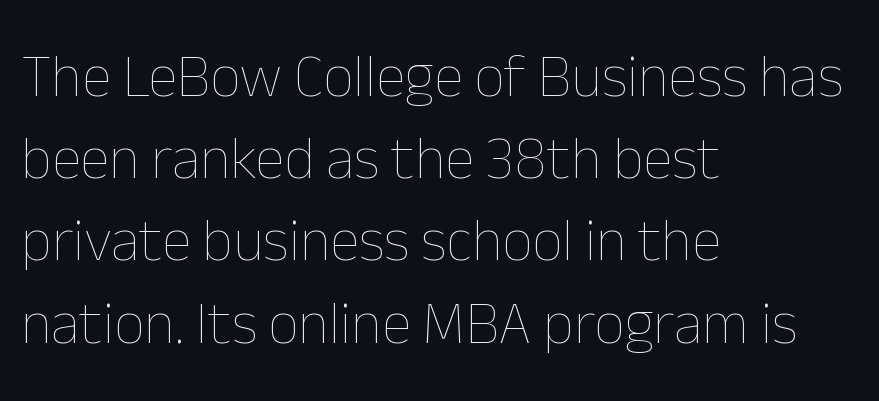
The image shows 60 px thin type, upright; set left-aligned, normal line spacing (1.37x), normal letter spacing, not underlined; low stroke contrast and a medium x-height.
